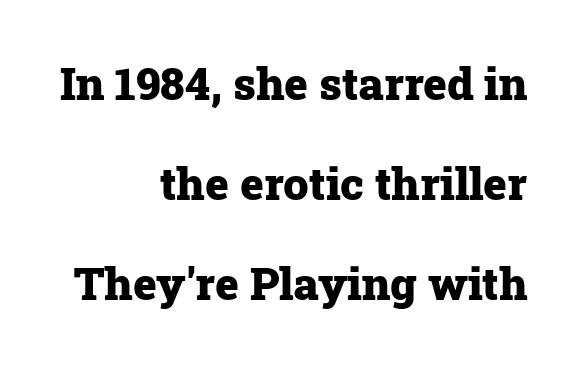
The font family rendered here belongs to the serif group. Every stem runs plumb, perpendicular to the baseline. You could not count columns in this text — the font is proportionally spaced. Is the block centered? No — it sits flush against the right margin. The lines are spread far apart with generous leading. Glance below the letters and you will spot only blank space.
